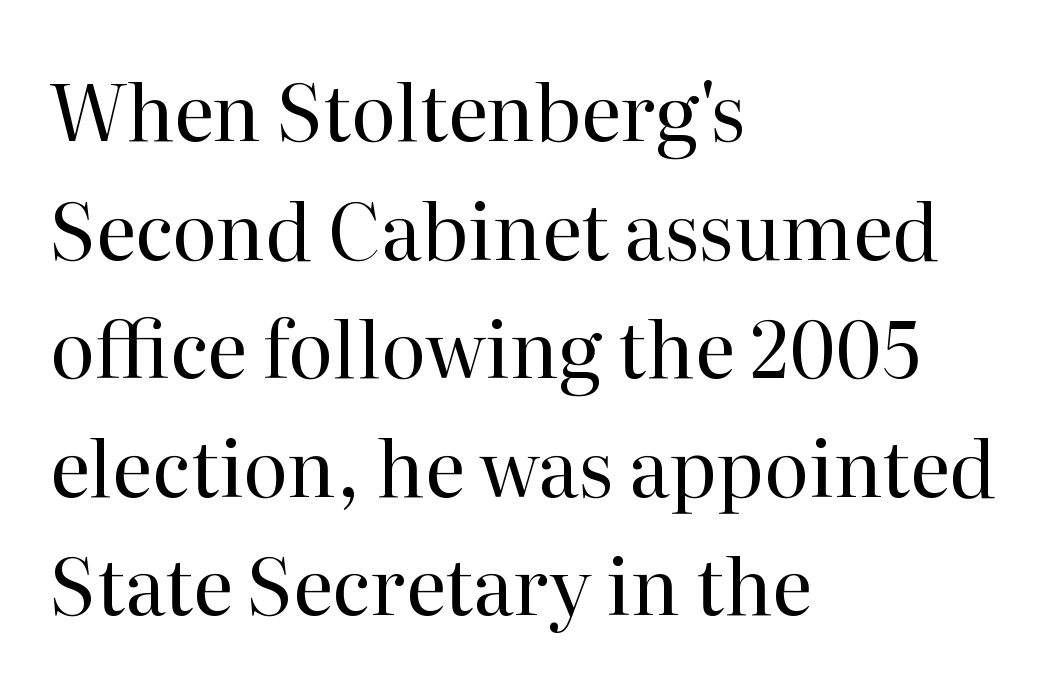
{"serif": "yes", "italic": "no", "bold": "no", "weight": "regular", "width": "normal", "stroke_contrast": "high", "x_height": "medium", "monospaced": "no", "underline": "no", "align": "left", "line_spacing": "normal", "line_spacing_ratio": 1.54, "letter_spacing": "normal", "letter_spacing_em": 0.0, "glyph_px": 77}
